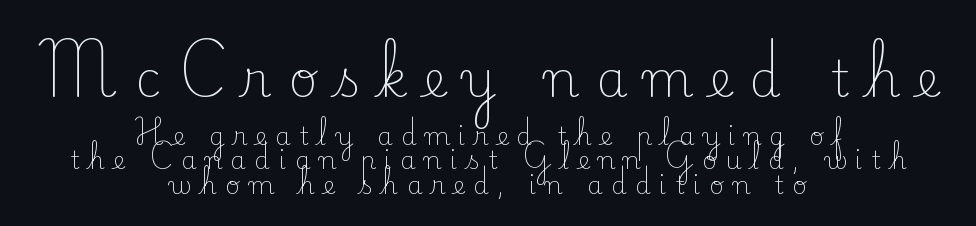
Q: Is the text bold? A: No.
Q: Is the text italic (slanted)? A: No, it is upright.
Q: Is the typeface a serif or a sans-serif typeface? A: Serif.
Q: Is the text underlined? A: No.
Q: How is the paragraph aligned? A: Centered.
Q: Is the spacing between letters normal or unusually wide? A: Unusually wide.
Q: Is the spacing between lines tight, normal or loose? A: Tight.
Q: Which block of text is set in a larger size, the first (top) or the second (bottom)? A: The first (top) one.
Q: Width (condensed, normal, or wide)? A: Normal.
Q: Stroke contrast? A: Low.
Q: x-height? A: Small.
Q: Monospaced? A: No.
